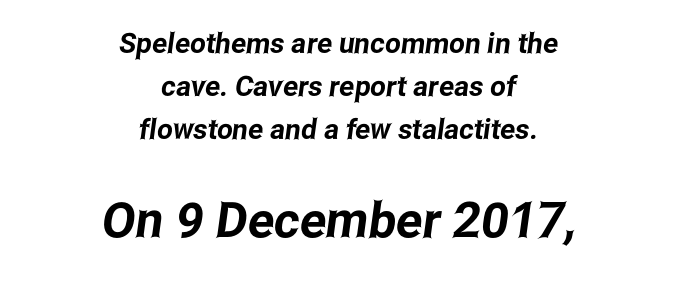
The image shows 49 px condensed sans-serif type; set centered, normal line spacing (1.53x), normal letter spacing, not underlined; the second (bottom) block is 1.75x larger; low stroke contrast and a medium x-height.
